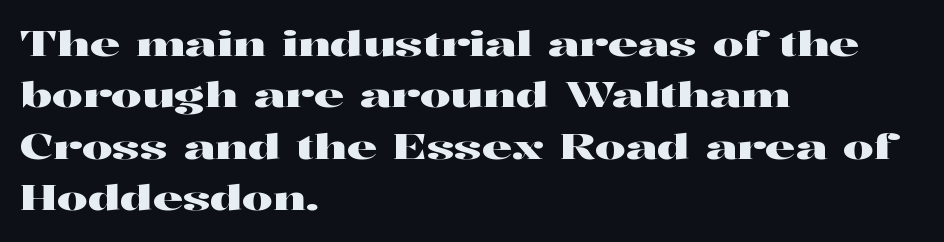
Look at the bottom of the vertical strokes: they flare into serifs here. The face used here is rendered with its standard letterfit. Beneath every word, the page is bare. A typesetter would call this proportional, since set widths differ per character. Visually the block forms a straight wall on the left and a jagged coastline on the right. Successive baselines arrive at the customary interval.
